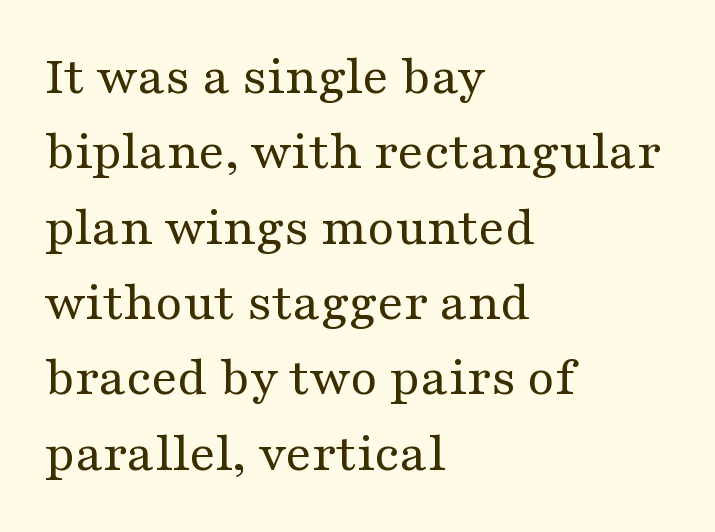
The words here are not underlined. To sum up the face: it has serifs. Do the letters lean? They stand straight. Compared with typical paragraphs, the rows here are spaced about the same. These lines are rendered in a variable-pitch font. The weight would be labelled regular, book, light, or lighter still.
